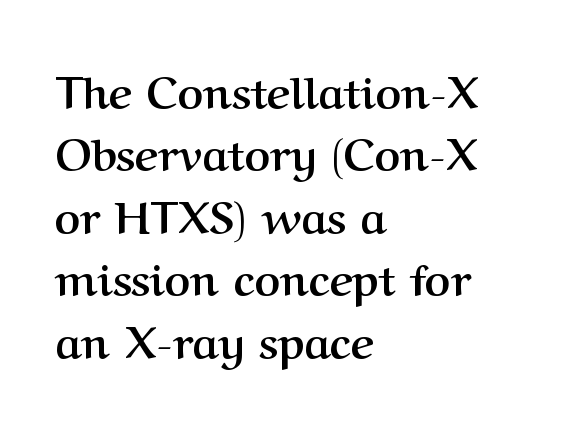
The image shows 44 px semibold serif type, upright; set left-aligned, normal line spacing (1.42x), normal letter spacing, not underlined; medium stroke contrast and a medium x-height.
